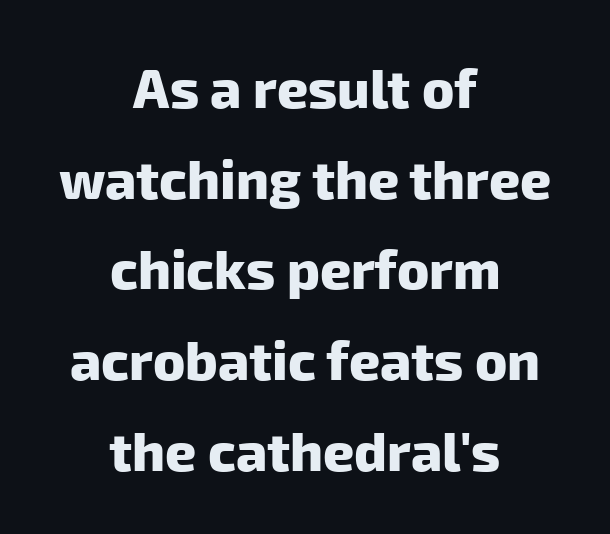
{"serif": "no", "bold": "yes", "weight": "heavy", "width": "normal", "stroke_contrast": "low", "x_height": "medium", "monospaced": "no", "underline": "no", "align": "center", "line_spacing": "normal", "line_spacing_ratio": 1.68, "letter_spacing": "normal", "letter_spacing_em": 0.0, "glyph_px": 54}
